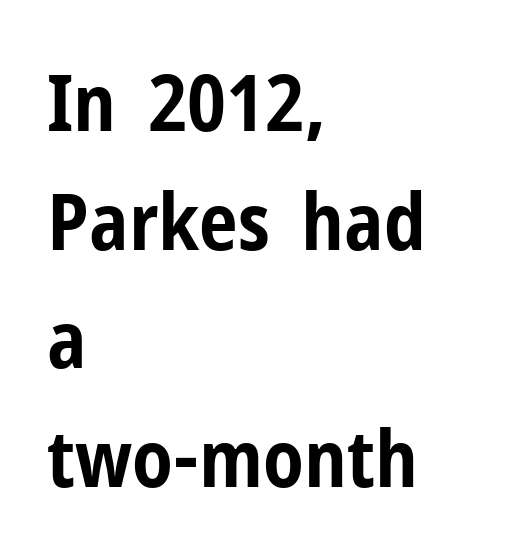
Q: Is the text bold? A: Yes.
Q: Is the text italic (slanted)? A: No, it is upright.
Q: Is the typeface a serif or a sans-serif typeface? A: Sans-serif.
Q: Is the text underlined? A: No.
Q: How is the paragraph aligned? A: Left-aligned.
Q: Is the spacing between letters normal or unusually wide? A: Normal.
Q: Is the spacing between lines tight, normal or loose? A: Normal.
Q: Width (condensed, normal, or wide)? A: Condensed.
Q: Stroke contrast? A: Low.
Q: x-height? A: Medium.
Q: Monospaced? A: No.
